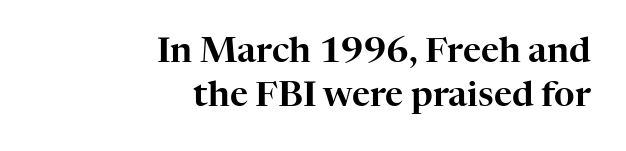
In terms of posture, this sample is upright. Does the type have serifs? Yes, each stem ends in a small foot. Alignment: flush right. Nobody touched the tracking dial on this one. Spacing verdict: proportional, widths tailored to each character.
